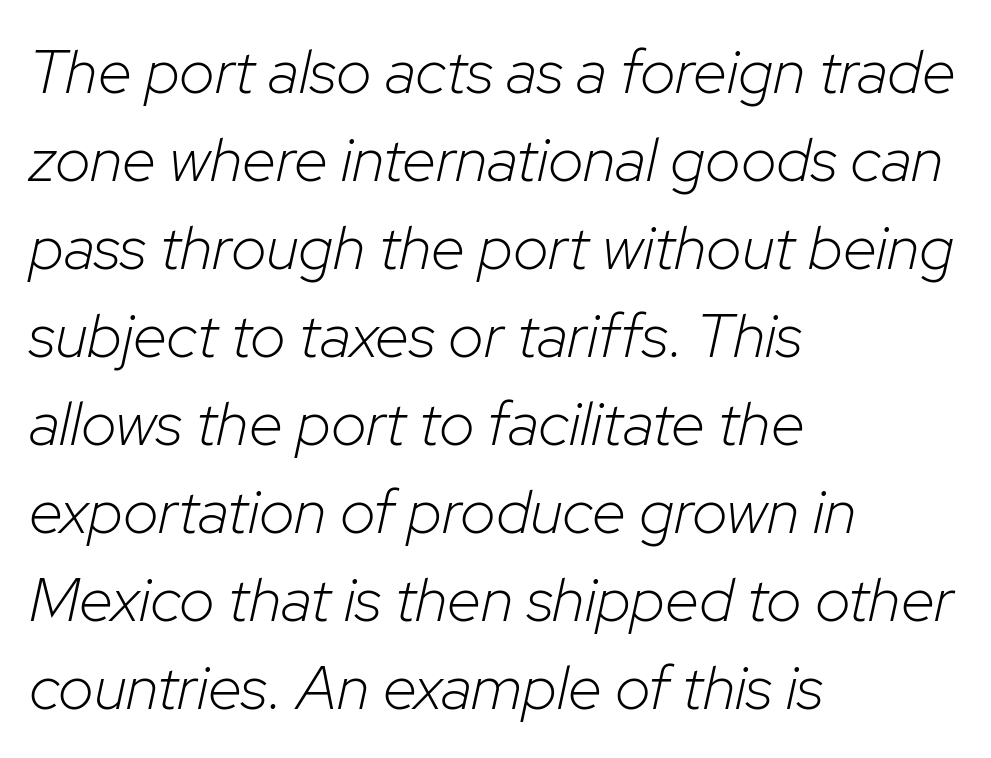
The image shows 62 px light type, italic (leaning right); set left-aligned, normal line spacing (1.42x), normal letter spacing, not underlined; low stroke contrast and a medium x-height.
